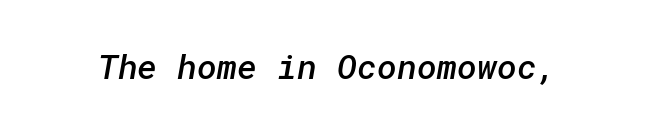
{"serif": "no", "bold": "semi", "weight": "semibold", "width": "normal", "stroke_contrast": "low", "x_height": "medium", "underline": "no", "letter_spacing": "normal", "letter_spacing_em": 0.0, "glyph_px": 34}
